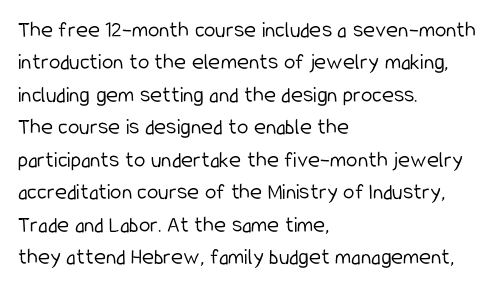
The tracking reads as untouched default to a designer's eye. Layout note: lines flush left. Students, observe: this is what conventionally led text looks like. Underline: absent.
